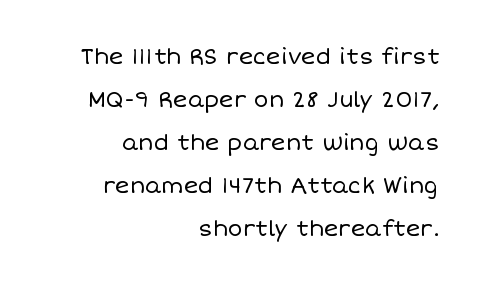
Rendered with straight, roman letterforms. Vertical stems look standard width or narrower in stroke. Rows of type keep a wide berth in the vertical direction. These lines keep a tight, regular rhythm from letter to letter. Anything drawn beneath the words? Only blank space.
